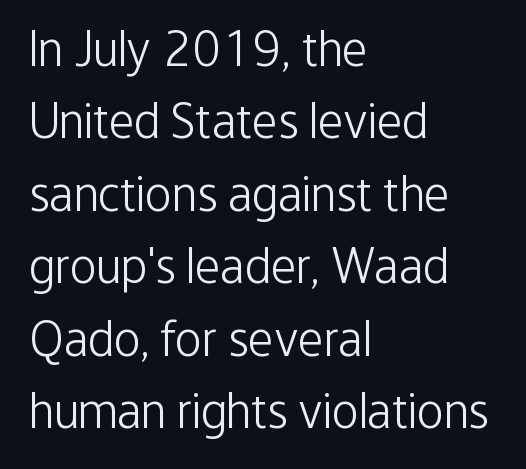
Q: Is the text bold? A: No.
Q: Is the text italic (slanted)? A: No, it is upright.
Q: Is the typeface a serif or a sans-serif typeface? A: Sans-serif.
Q: Is the text underlined? A: No.
Q: How is the paragraph aligned? A: Left-aligned.
Q: Is the spacing between letters normal or unusually wide? A: Normal.
Q: Is the spacing between lines tight, normal or loose? A: Normal.
Q: Width (condensed, normal, or wide)? A: Condensed.
Q: Stroke contrast? A: Low.
Q: x-height? A: Medium.
Q: Monospaced? A: No.
